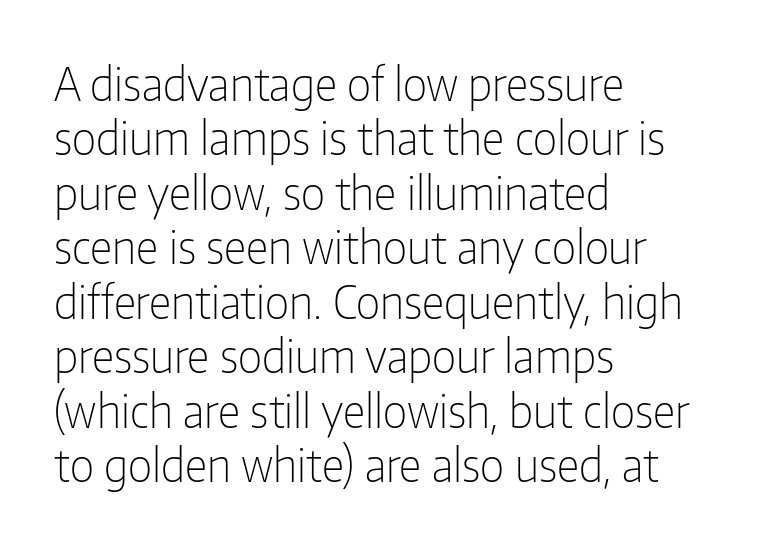
The image shows 45 px light, condensed sans-serif type, upright; set left-aligned, line spacing 1.21x, normal letter spacing, not underlined; low stroke contrast and a medium x-height.
